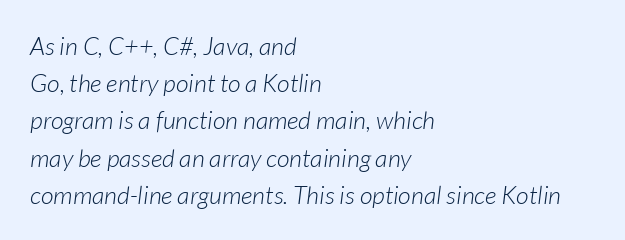
{"italic": "yes", "lean": "right", "slant_degrees": 7, "bold": "no", "underline": "no", "align": "left", "line_spacing": "normal", "line_spacing_ratio": 1.49, "letter_spacing": "normal", "letter_spacing_em": 0.0, "glyph_px": 25}
